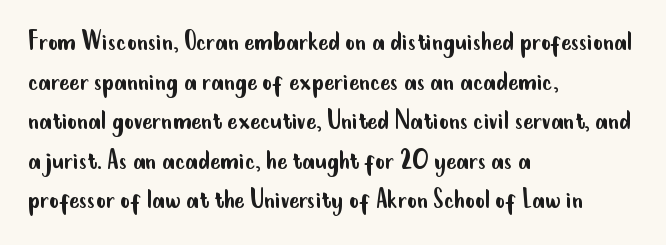
The image shows 30 px regular-weight, condensed sans-serif type, upright; set left-aligned, normal line spacing (1.32x), normal letter spacing, not underlined; low stroke contrast and a small x-height.
